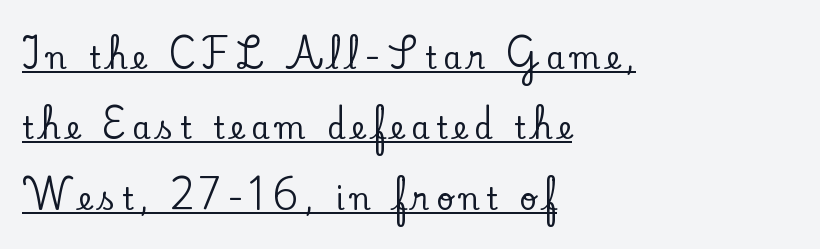
Q: Is the text italic (slanted)? A: No, it is upright.
Q: Is the typeface a serif or a sans-serif typeface? A: Serif.
Q: Is the text underlined? A: Yes.
Q: How is the paragraph aligned? A: Left-aligned.
Q: Is the spacing between letters normal or unusually wide? A: Unusually wide.
Q: Is the spacing between lines tight, normal or loose? A: Loose.
Q: Width (condensed, normal, or wide)? A: Normal.
Q: Stroke contrast? A: Low.
Q: x-height? A: Small.
Q: Monospaced? A: No.
